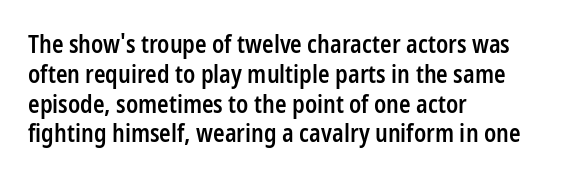
The letters stand upright; this is a roman face. Underline: absent. The sample has been set in demibold, a notch under bold. Here the glyphs are tracked normally, forming tight word shapes.
